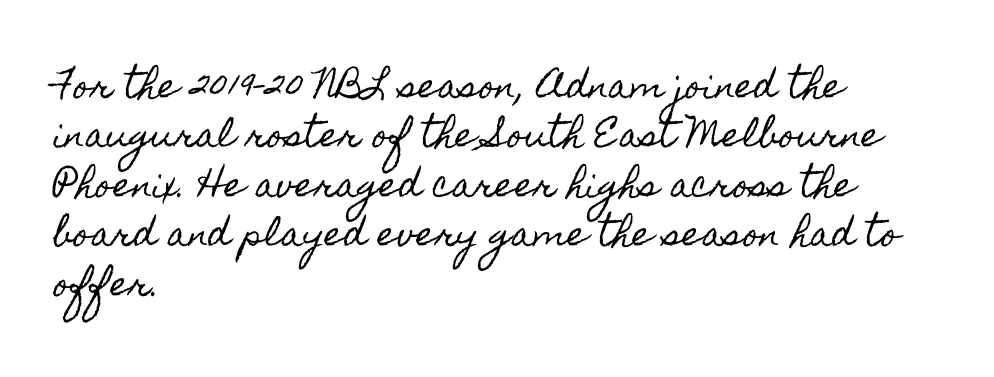
How would I describe the line gaps? Plain and ordinary. These lines are rendered in a variable-pitch font. These lines keep a tight, regular rhythm from letter to letter. Check under the words: just untouched page. A classic flush-left, rag-right setting is used for this passage.
